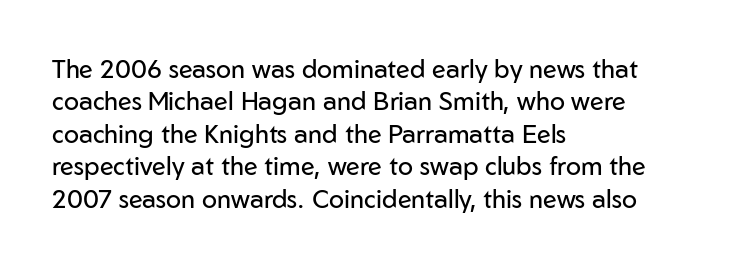
{"italic": "no", "bold": "no", "underline": "no", "align": "left", "line_spacing": "normal", "line_spacing_ratio": 1.3, "letter_spacing": "normal", "letter_spacing_em": 0.0, "glyph_px": 25}
